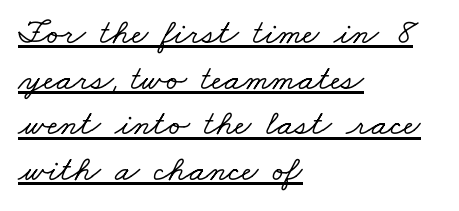
Typeset ragged right — the left edge is the straight one. What decoration does the sample have? An underline. The face used here is seriffed, in the tradition of book romans. Letter spacing: default. Summary of vertical rhythm: regular, with standard interline spacing.
